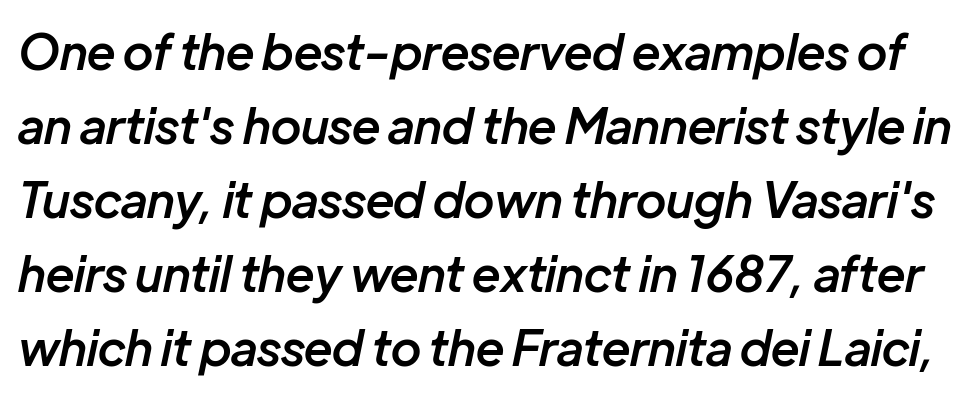
The image shows 48 px semibold type, italic (leaning right); set normal line spacing (1.54x), normal letter spacing, not underlined; low stroke contrast and a medium x-height.
